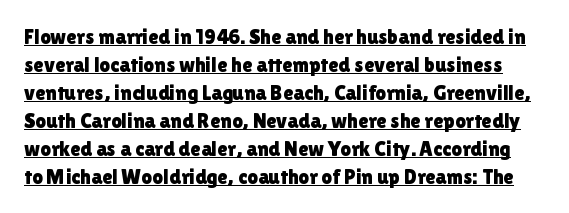
Here the glyphs are tracked normally, forming tight word shapes. Honestly, the row spacing looks completely unremarkable. The specimen reads as upright at a glance. The specimen includes a rule beneath the text block's lines.
